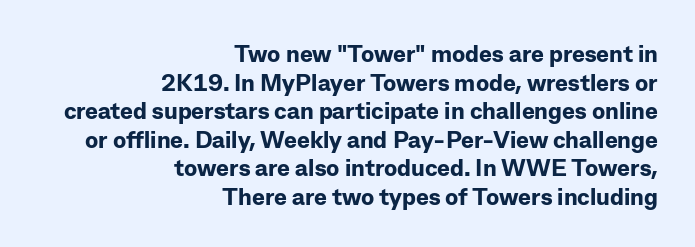
The image shows 24 px bold type, upright; set right-aligned, line spacing 1.19x, normal letter spacing, not underlined.
